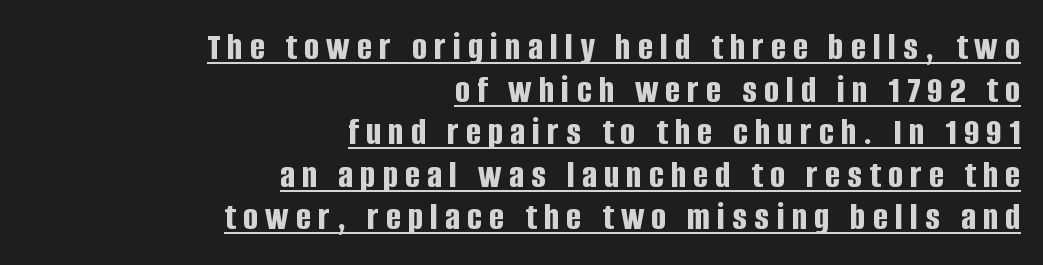
The text was rendered using a sans face with plain stroke endings. The leading is snug, giving the passage a crowded texture. The strokes are fattened all the way to bold. Where is the straight margin? On the right.
